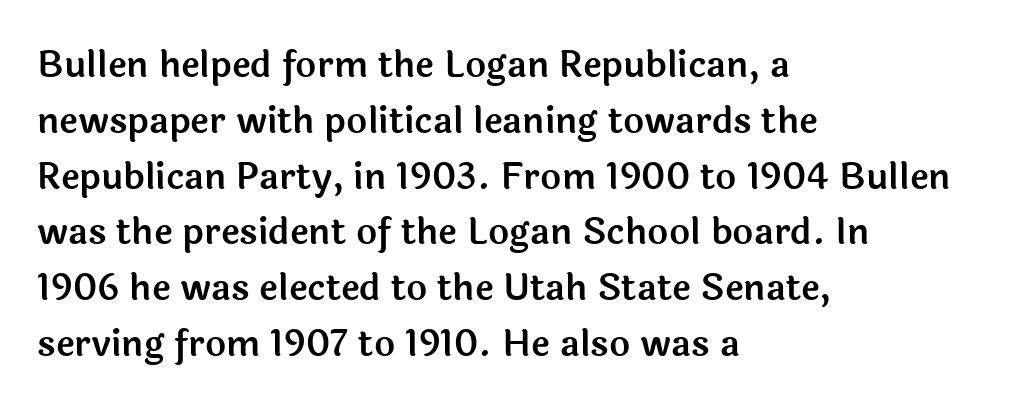
The image shows 36 px sans-serif type, upright; set left-aligned, normal line spacing (1.55x), normal letter spacing, not underlined; a medium x-height.
